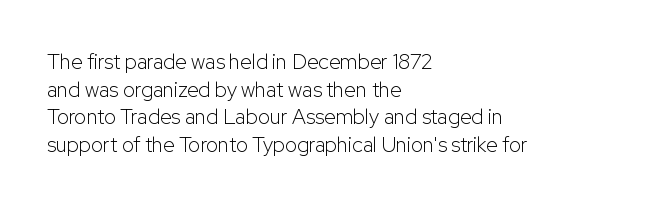
{"italic": "no", "bold": "no", "underline": "no", "align": "left", "line_spacing": "normal", "line_spacing_ratio": 1.32, "letter_spacing": "normal", "letter_spacing_em": 0.0, "glyph_px": 21}
